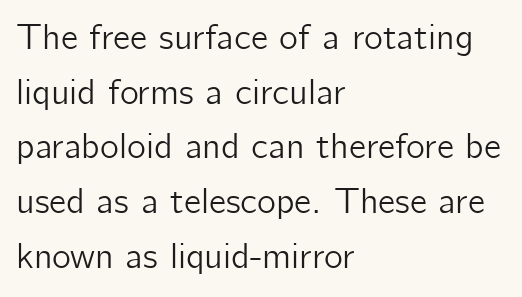
{"serif": "no", "italic": "no", "width": "normal", "stroke_contrast": "low", "x_height": "medium", "monospaced": "no", "underline": "no", "align": "left", "line_spacing": "normal", "line_spacing_ratio": 1.52, "letter_spacing": "normal", "letter_spacing_em": 0.0, "glyph_px": 36}
